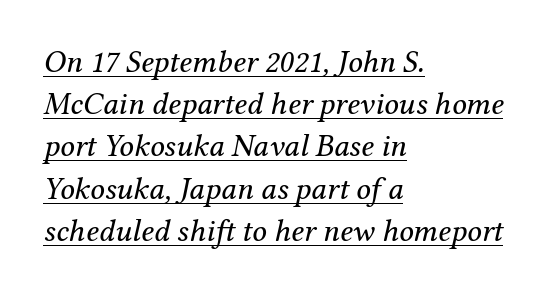
Q: Is the text bold? A: No.
Q: Is the text italic (slanted)? A: Yes, it leans right by about 12 degrees.
Q: Is the typeface a serif or a sans-serif typeface? A: Serif.
Q: Is the text underlined? A: Yes.
Q: How is the paragraph aligned? A: Left-aligned.
Q: Is the spacing between letters normal or unusually wide? A: Normal.
Q: Is the spacing between lines tight, normal or loose? A: Normal.
Q: Width (condensed, normal, or wide)? A: Normal.
Q: Stroke contrast? A: Medium.
Q: x-height? A: Medium.
Q: Monospaced? A: No.
